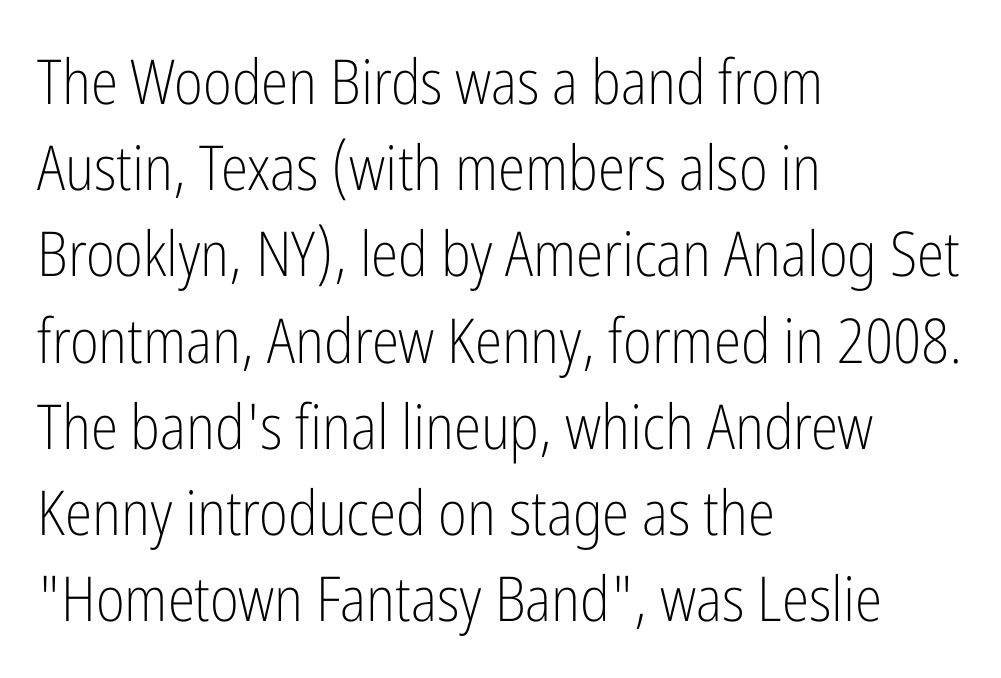
The image shows 62 px light, condensed sans-serif type, upright; set left-aligned, normal line spacing (1.39x), normal letter spacing, not underlined; low stroke contrast and a medium x-height.
